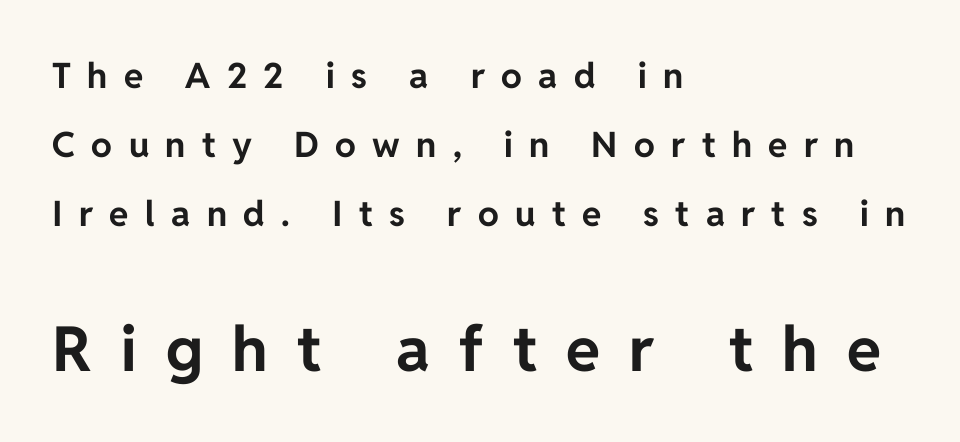
The image shows 62 px bold sans-serif type, upright; set left-aligned, loose line spacing (1.97x), unusually wide letter spacing (+0.47 em), not underlined; the second (bottom) block is 1.77x larger; low stroke contrast and a medium x-height.
